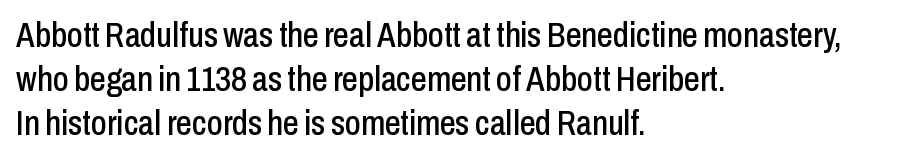
Q: Is the text italic (slanted)? A: No, it is upright.
Q: Is the typeface a serif or a sans-serif typeface? A: Sans-serif.
Q: Is the text underlined? A: No.
Q: How is the paragraph aligned? A: Left-aligned.
Q: Is the spacing between letters normal or unusually wide? A: Normal.
Q: Is the spacing between lines tight, normal or loose? A: Normal.
Q: Width (condensed, normal, or wide)? A: Condensed.
Q: Stroke contrast? A: Low.
Q: x-height? A: Medium.
Q: Monospaced? A: No.
